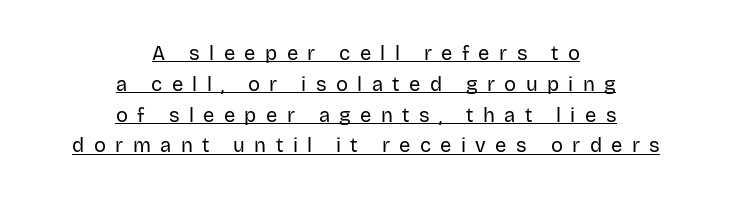
Tracking here is generous; glyphs stand well apart from one another. Weight class: somewhere from thin through regular. A centered setting, common on invitations and titles, is used for this passage. This sample keeps an unexceptional amount of space between lines. The string is rendered with underlining switched on. This is roman type, the default non-slanted kind.
